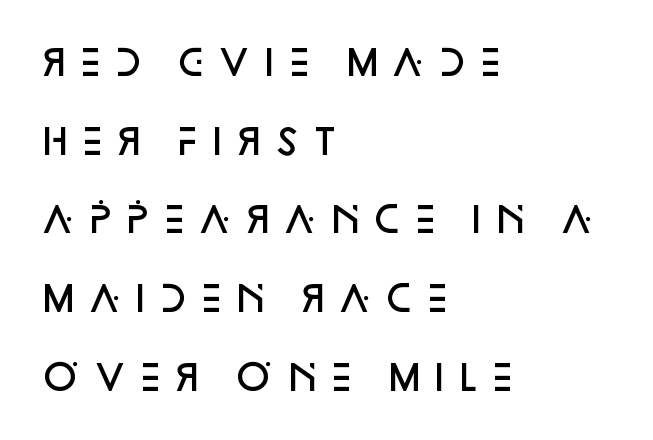
The vertical gap from one line to the next is large. The lettering holds an erect, upright posture throughout. Horizontally, the lines are justified to the leading edge only. Letters rest on an invisible, unmarked baseline.
